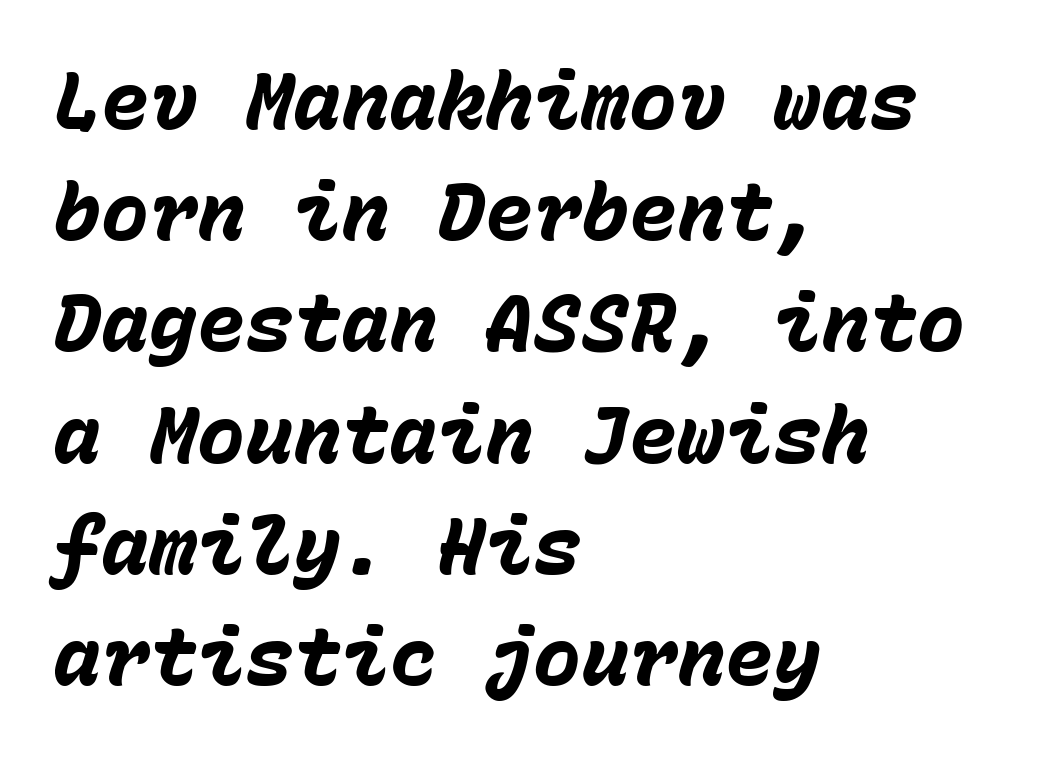
A student would call this left alignment; a typographer would say flush left, rag right. Posture: slanted. A bare baseline throughout the passage. One glance says typical: line gaps are just what's usual.
